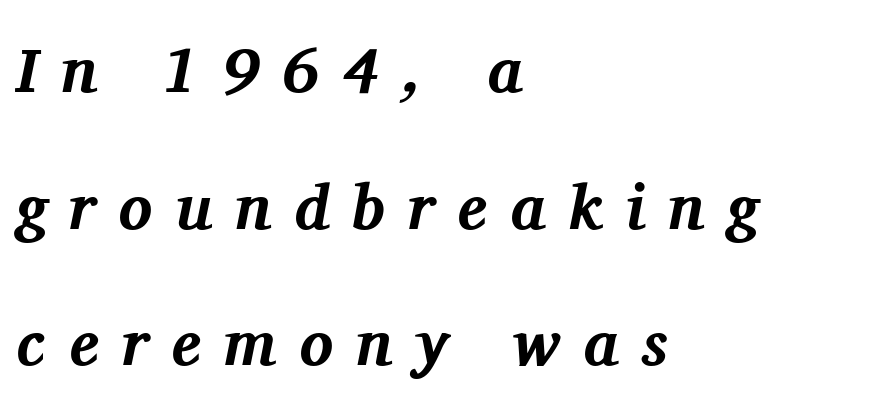
{"serif": "yes", "italic": "yes", "lean": "right", "slant_degrees": 11, "bold": "yes", "weight": "bold", "width": "normal", "stroke_contrast": "medium", "x_height": "medium", "monospaced": "no", "underline": "no", "align": "left", "line_spacing": "loose", "line_spacing_ratio": 2.17, "letter_spacing": "wide", "letter_spacing_em": 0.36, "glyph_px": 63}
